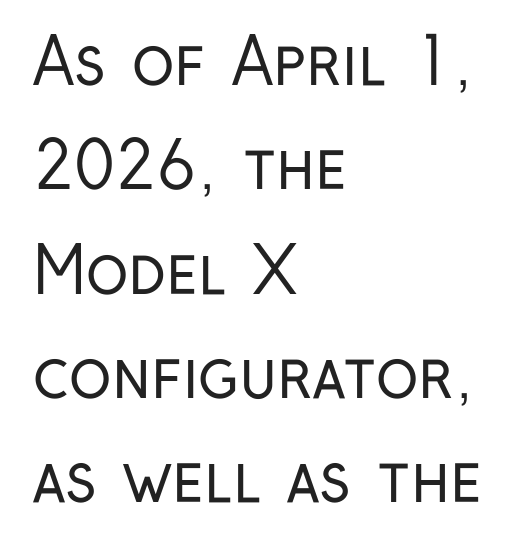
Q: Is the text bold? A: No.
Q: Is the text italic (slanted)? A: No, it is upright.
Q: Is the typeface a serif or a sans-serif typeface? A: Sans-serif.
Q: Is the text underlined? A: No.
Q: How is the paragraph aligned? A: Left-aligned.
Q: Is the spacing between letters normal or unusually wide? A: Normal.
Q: Is the spacing between lines tight, normal or loose? A: Normal.
Q: Width (condensed, normal, or wide)? A: Condensed.
Q: Stroke contrast? A: Low.
Q: x-height? A: Medium.
Q: Monospaced? A: No.
